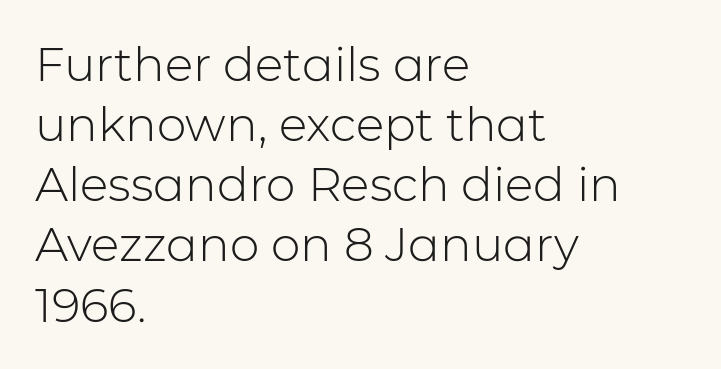
{"serif": "no", "italic": "no", "bold": "no", "weight": "light", "width": "normal", "stroke_contrast": "low", "x_height": "medium", "monospaced": "no", "underline": "no", "align": "left", "line_spacing": "normal", "line_spacing_ratio": 1.28, "letter_spacing": "normal", "letter_spacing_em": 0.0, "glyph_px": 47}
